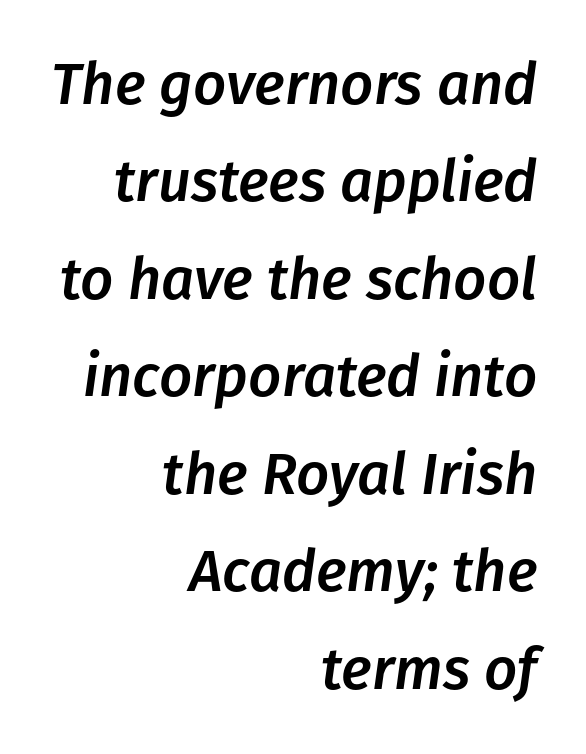
Q: Is the text italic (slanted)? A: Yes, it leans right by about 8 degrees.
Q: Is the text underlined? A: No.
Q: How is the paragraph aligned? A: Right-aligned.
Q: Is the spacing between letters normal or unusually wide? A: Normal.
Q: Is the spacing between lines tight, normal or loose? A: Normal.
Q: Width (condensed, normal, or wide)? A: Normal.
Q: Stroke contrast? A: Low.
Q: x-height? A: Medium.
Q: Monospaced? A: No.
